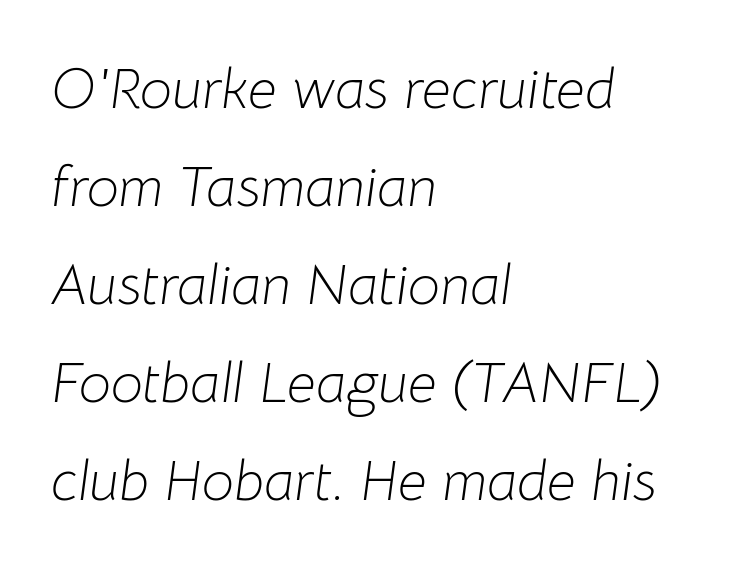
The image shows 57 px light type, italic (leaning right); set left-aligned, line spacing 1.72x, normal letter spacing, not underlined; low stroke contrast and a medium x-height.
